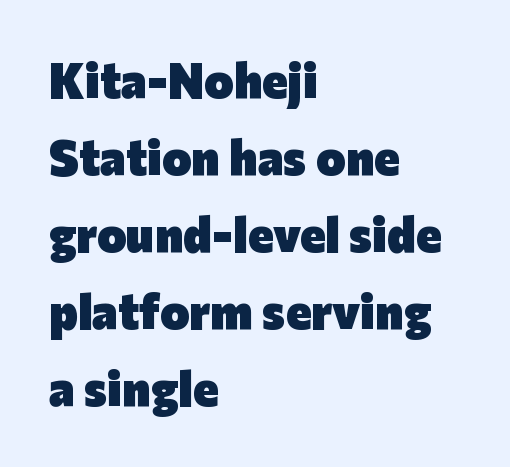
{"serif": "no", "italic": "no", "bold": "yes", "weight": "heavy", "width": "normal", "stroke_contrast": "low", "x_height": "medium", "monospaced": "no", "underline": "no", "align": "left", "line_spacing": "normal", "line_spacing_ratio": 1.57, "letter_spacing": "normal", "letter_spacing_em": 0.0, "glyph_px": 49}
